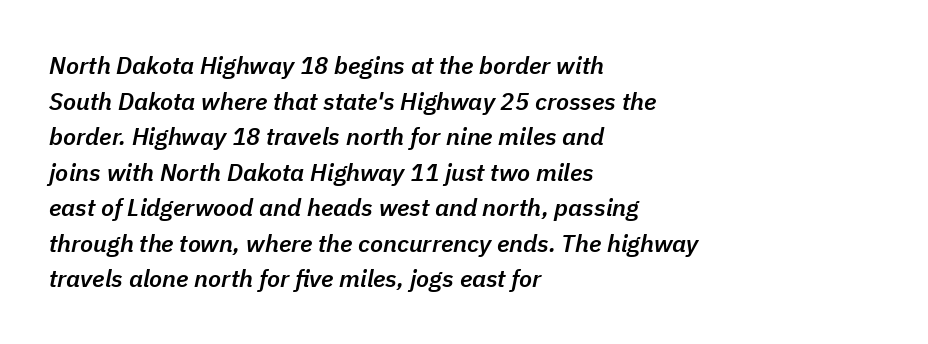
Q: Is the text bold? A: Semi-bold.
Q: Is the text italic (slanted)? A: Yes, it leans right by about 11 degrees.
Q: Is the text underlined? A: No.
Q: How is the paragraph aligned? A: Left-aligned.
Q: Is the spacing between letters normal or unusually wide? A: Normal.
Q: Is the spacing between lines tight, normal or loose? A: Normal.
